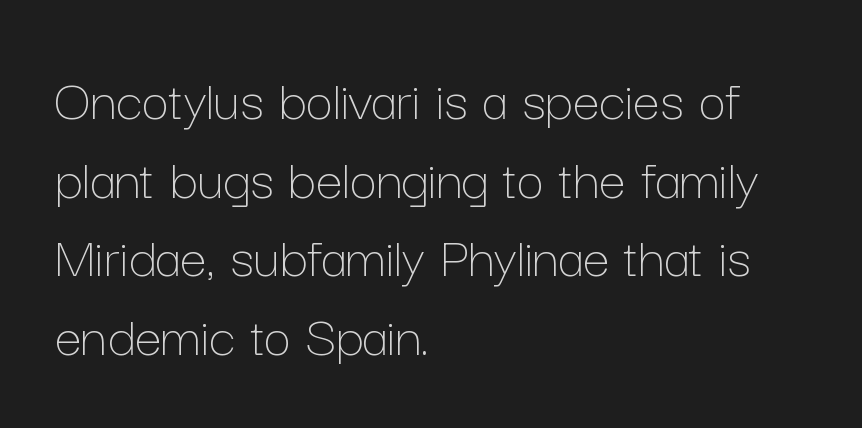
The image shows 60 px thin type, upright; set left-aligned, normal line spacing (1.31x), normal letter spacing, not underlined; low stroke contrast and a medium x-height.
